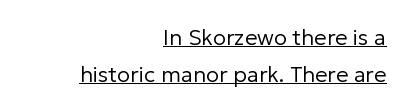
Q: Is the text bold? A: No.
Q: Is the text italic (slanted)? A: No, it is upright.
Q: Is the text underlined? A: Yes.
Q: How is the paragraph aligned? A: Right-aligned.
Q: Is the spacing between letters normal or unusually wide? A: Normal.
Q: Is the spacing between lines tight, normal or loose? A: Normal.
